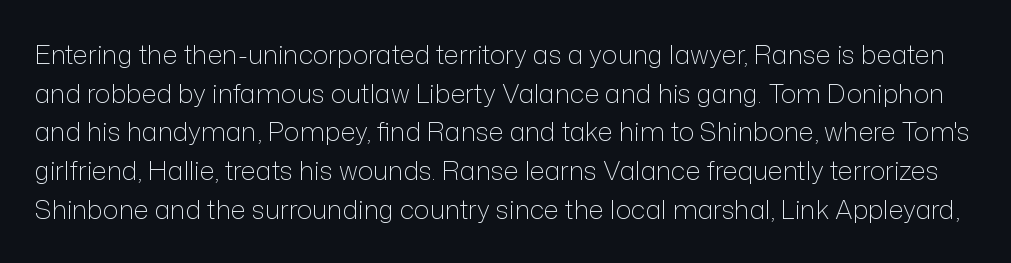
The image shows 26 px text type, upright; set normal line spacing (1.49x), normal letter spacing, not underlined.
